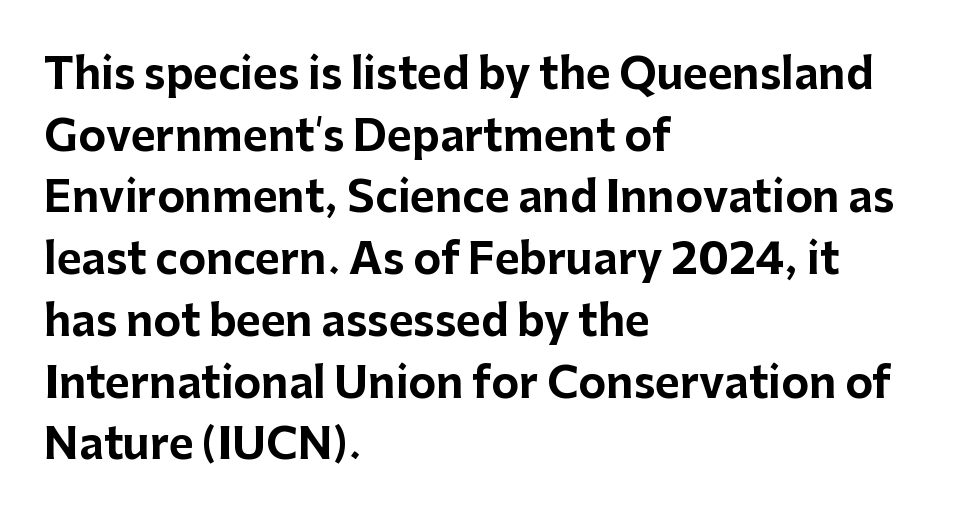
The image shows 42 px bold sans-serif type, upright; set left-aligned, normal line spacing (1.47x), normal letter spacing, not underlined; low stroke contrast and a medium x-height.
